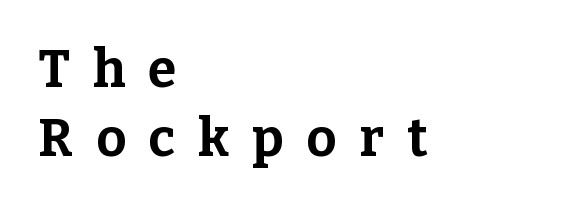
The image shows 52 px bold serif type, upright; set left-aligned, normal line spacing (1.32x), unusually wide letter spacing (+0.44 em), not underlined; low stroke contrast and a medium x-height.
